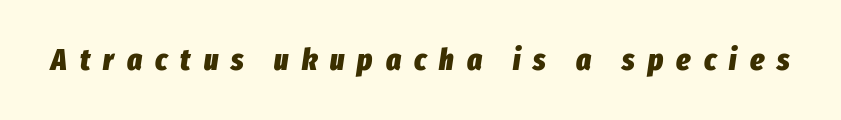
Q: Is the text bold? A: Yes.
Q: Is the text italic (slanted)? A: Yes, it leans right by about 8 degrees.
Q: Is the text underlined? A: No.
Q: Is the spacing between letters normal or unusually wide? A: Unusually wide.
Q: Width (condensed, normal, or wide)? A: Condensed.
Q: Stroke contrast? A: Low.
Q: x-height? A: Medium.
Q: Monospaced? A: No.
